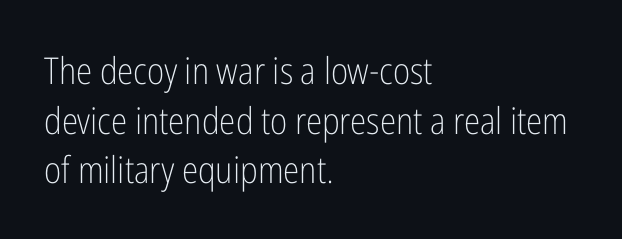
{"serif": "no", "italic": "no", "bold": "no", "weight": "light", "width": "condensed", "stroke_contrast": "low", "x_height": "medium", "monospaced": "no", "underline": "no", "align": "left", "line_spacing": "normal", "line_spacing_ratio": 1.34, "letter_spacing": "normal", "letter_spacing_em": 0.0, "glyph_px": 37}
